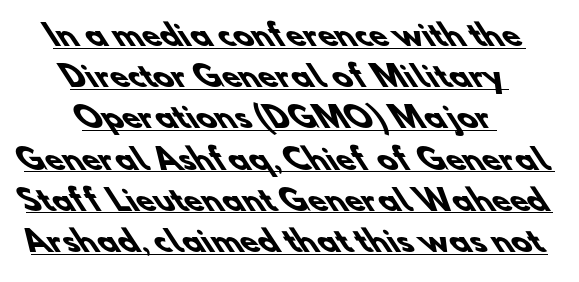
{"serif": "no", "bold": "yes", "weight": "heavy", "width": "normal", "stroke_contrast": "low", "x_height": "small", "monospaced": "no", "underline": "yes", "align": "center", "line_spacing": "normal", "line_spacing_ratio": 1.42, "letter_spacing": "normal", "letter_spacing_em": 0.0, "glyph_px": 29}
